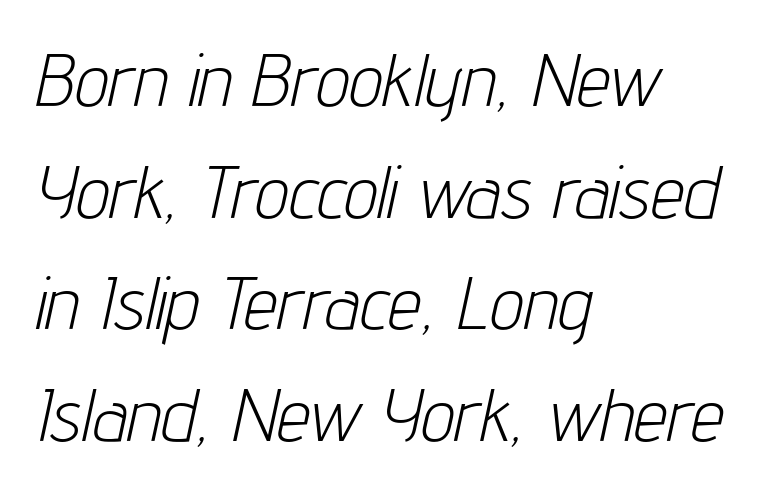
Q: Is the text bold? A: No.
Q: Is the text italic (slanted)? A: Yes, it leans right by about 12 degrees.
Q: Is the text underlined? A: No.
Q: How is the paragraph aligned? A: Left-aligned.
Q: Is the spacing between letters normal or unusually wide? A: Normal.
Q: Is the spacing between lines tight, normal or loose? A: Normal.
Q: Width (condensed, normal, or wide)? A: Condensed.
Q: Stroke contrast? A: Low.
Q: x-height? A: Medium.
Q: Monospaced? A: No.
